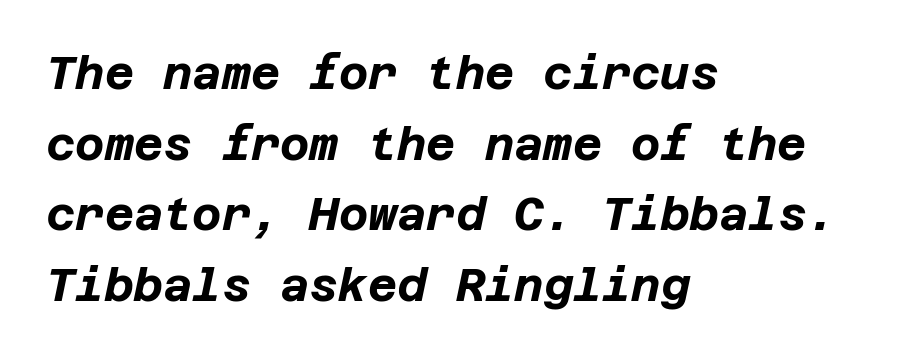
The image shows 45 px bold type, italic (leaning right); set left-aligned, normal line spacing (1.57x), normal letter spacing, not underlined; low stroke contrast and a large x-height.
